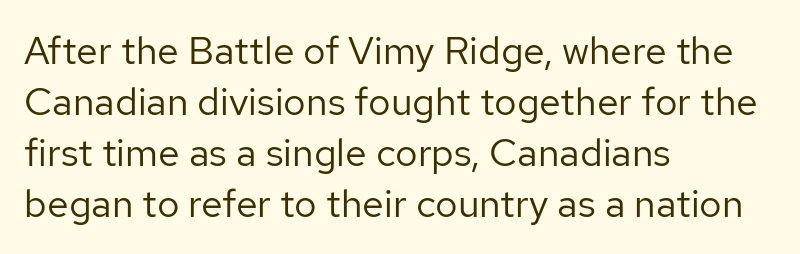
{"serif": "no", "italic": "no", "bold": "no", "weight": "regular", "width": "normal", "stroke_contrast": "low", "x_height": "medium", "monospaced": "no", "underline": "no", "align": "left", "line_spacing": "normal", "line_spacing_ratio": 1.31, "letter_spacing": "normal", "letter_spacing_em": 0.0, "glyph_px": 39}
